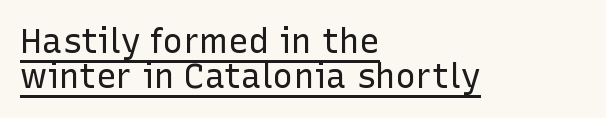
{"serif": "no", "italic": "no", "bold": "no", "weight": "regular", "width": "normal", "stroke_contrast": "low", "x_height": "medium", "monospaced": "no", "underline": "yes", "align": "left", "line_spacing": "tight", "line_spacing_ratio": 1.04, "letter_spacing": "normal", "letter_spacing_em": 0.0, "glyph_px": 34}
